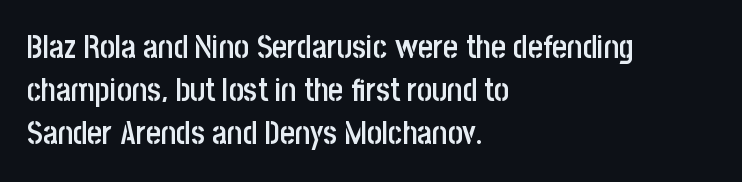
Look at the bottom of the vertical strokes: they stop flat, with no serifs. Looks like regular typesetting: each glyph gets only the width it needs. Stroke thickness is moderately raised; the sample reads as semibold. Tracking value appears to be zero — textbook default spacing.
